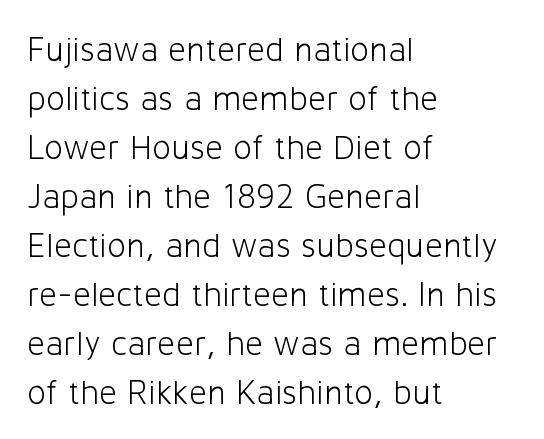
The image shows 35 px light sans-serif type, upright; set left-aligned, normal line spacing (1.4x), normal letter spacing, not underlined; low stroke contrast and a medium x-height.
